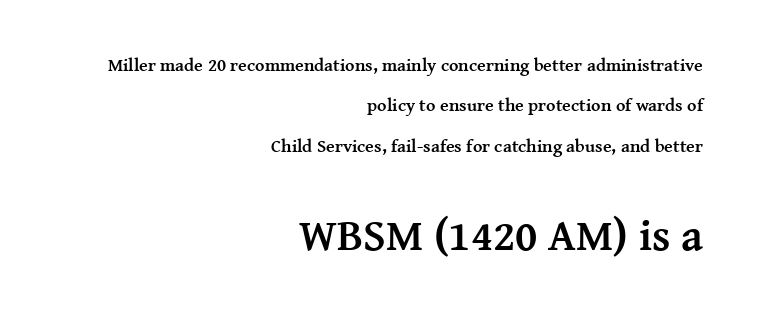
{"serif": "yes", "italic": "no", "bold": "yes", "weight": "semibold", "width": "normal", "stroke_contrast": "medium", "x_height": "medium", "monospaced": "no", "underline": "no", "align": "right", "line_spacing": "loose", "line_spacing_ratio": 2.24, "letter_spacing": "normal", "letter_spacing_em": 0.0, "larger_block": "second", "size_ratio": 2.44, "glyph_px": 44}
